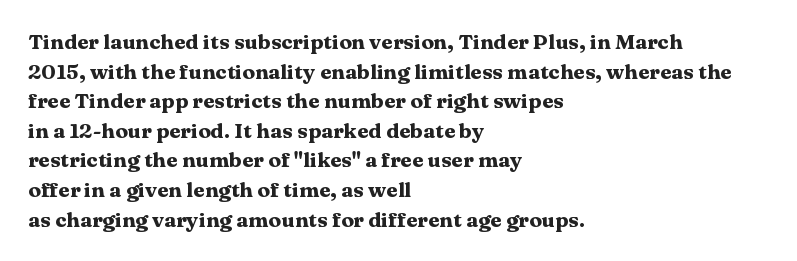
{"italic": "no", "bold": "yes", "underline": "no", "align": "left", "line_spacing": "normal", "line_spacing_ratio": 1.41, "letter_spacing": "normal", "letter_spacing_em": 0.0, "glyph_px": 21}
